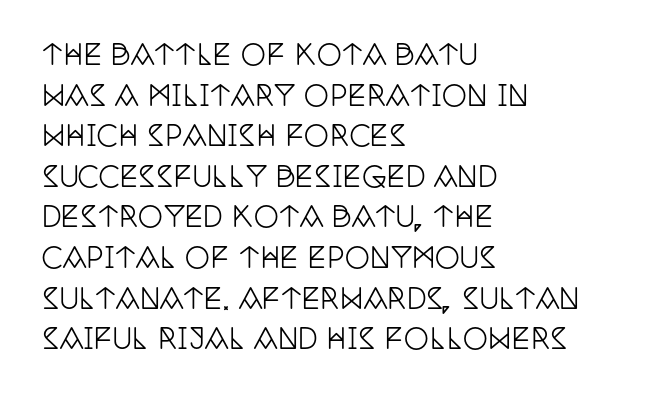
Descenders hang freely into open space. Line starts are locked; line ends wander. The type family on display is of the serif kind. You could not count columns in this text — the font is proportionally spaced. A typesetter would call this zero additional tracking. Does the leading feel generous? No, just average.
